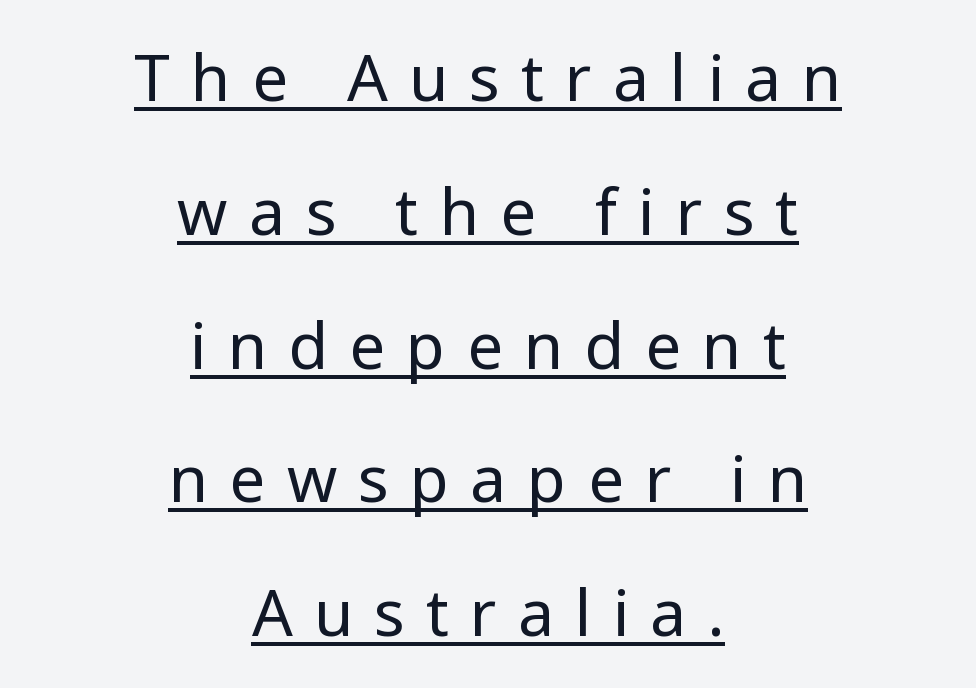
Q: Is the text bold? A: No.
Q: Is the text italic (slanted)? A: No, it is upright.
Q: Is the typeface a serif or a sans-serif typeface? A: Sans-serif.
Q: Is the text underlined? A: Yes.
Q: How is the paragraph aligned? A: Centered.
Q: Is the spacing between letters normal or unusually wide? A: Unusually wide.
Q: Is the spacing between lines tight, normal or loose? A: Loose.
Q: Width (condensed, normal, or wide)? A: Normal.
Q: Stroke contrast? A: Low.
Q: x-height? A: Medium.
Q: Monospaced? A: No.
